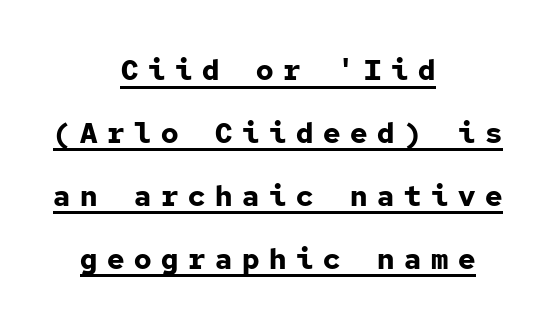
The image shows 29 px bold sans-serif type, upright, monospaced; set centered, loose line spacing (2.17x), unusually wide letter spacing (+0.33 em), underlined; low stroke contrast and a medium x-height.
